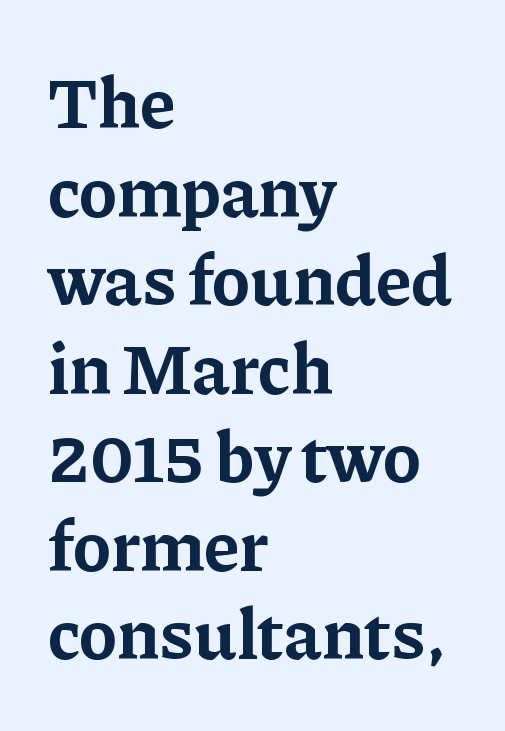
Unmarked baselines from the first word to the last. I'd describe the lettering as bold — thick and assertive. Character widths vary here, with narrow letters taking less room than wide ones. Is the letter spacing exaggerated? No — it looks like the ordinary default. The letters stand straight up with perfectly vertical stems. The setting favours the left margin, as ordinary paragraphs usually do.
